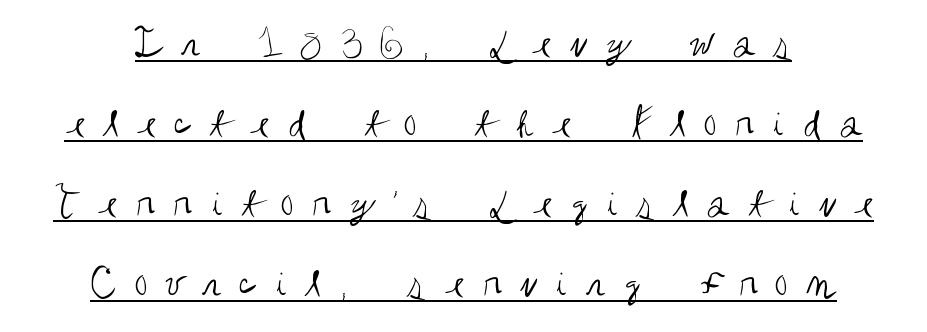
Q: Is the text bold? A: No.
Q: Is the typeface a serif or a sans-serif typeface? A: Sans-serif.
Q: Is the text underlined? A: Yes.
Q: How is the paragraph aligned? A: Centered.
Q: Is the spacing between letters normal or unusually wide? A: Unusually wide.
Q: Width (condensed, normal, or wide)? A: Condensed.
Q: Stroke contrast? A: Medium.
Q: x-height? A: Large.
Q: Monospaced? A: No.
